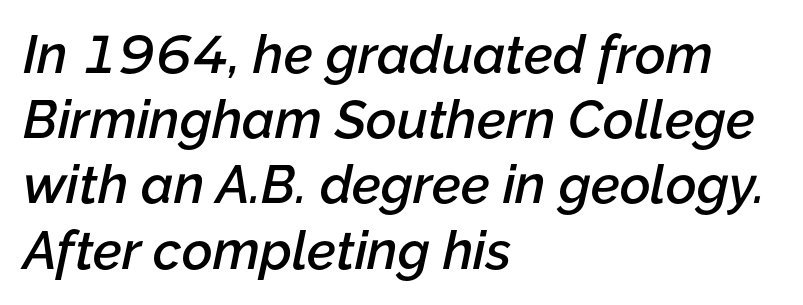
The compositor pushed each line to the left boundary. Character widths vary here, with narrow letters taking less room than wide ones. The line texture is even and compact thanks to regular tracking. Underline: absent. The rendering uses a semibold face; strokes are thickened but not to full bold. You can tell it's italic because the verticals aren't actually vertical.
